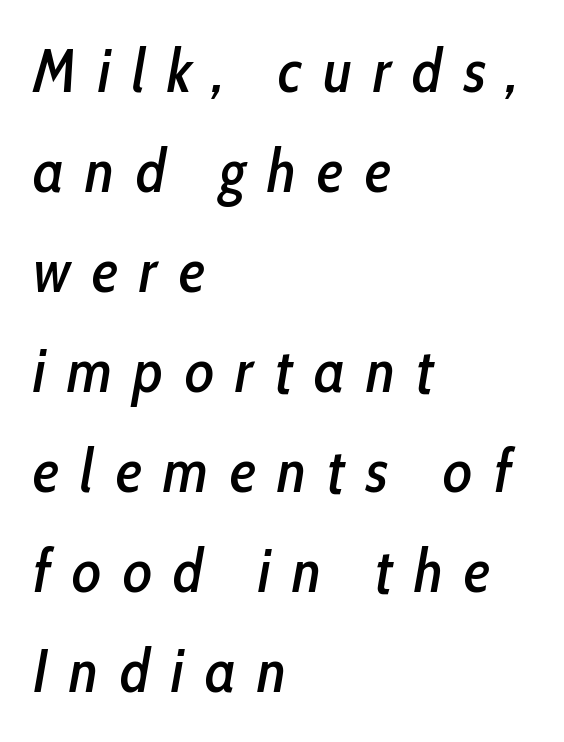
{"italic": "yes", "lean": "right", "slant_degrees": 10, "width": "condensed", "stroke_contrast": "low", "x_height": "medium", "monospaced": "no", "underline": "no", "align": "left", "line_spacing": "normal", "line_spacing_ratio": 1.64, "letter_spacing": "wide", "letter_spacing_em": 0.35, "glyph_px": 61}
